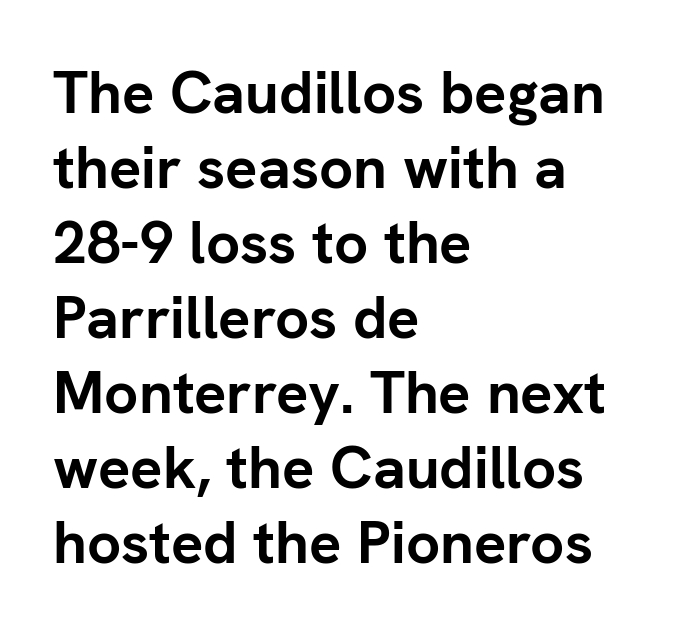
Q: Is the text bold? A: Yes.
Q: Is the text italic (slanted)? A: No, it is upright.
Q: Is the typeface a serif or a sans-serif typeface? A: Sans-serif.
Q: Is the text underlined? A: No.
Q: How is the paragraph aligned? A: Left-aligned.
Q: Is the spacing between letters normal or unusually wide? A: Normal.
Q: Is the spacing between lines tight, normal or loose? A: Normal.
Q: Width (condensed, normal, or wide)? A: Normal.
Q: Stroke contrast? A: Low.
Q: x-height? A: Medium.
Q: Monospaced? A: No.
